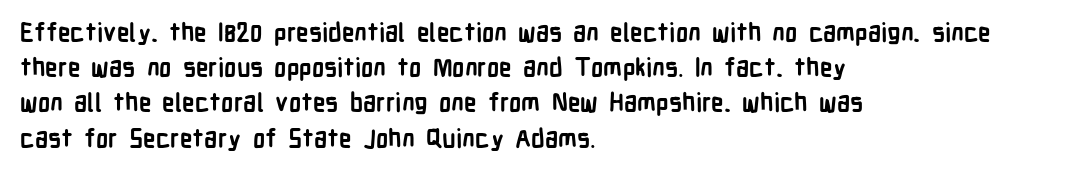
The image shows 25 px bold type, upright; set left-aligned, normal line spacing (1.41x), normal letter spacing, not underlined.
